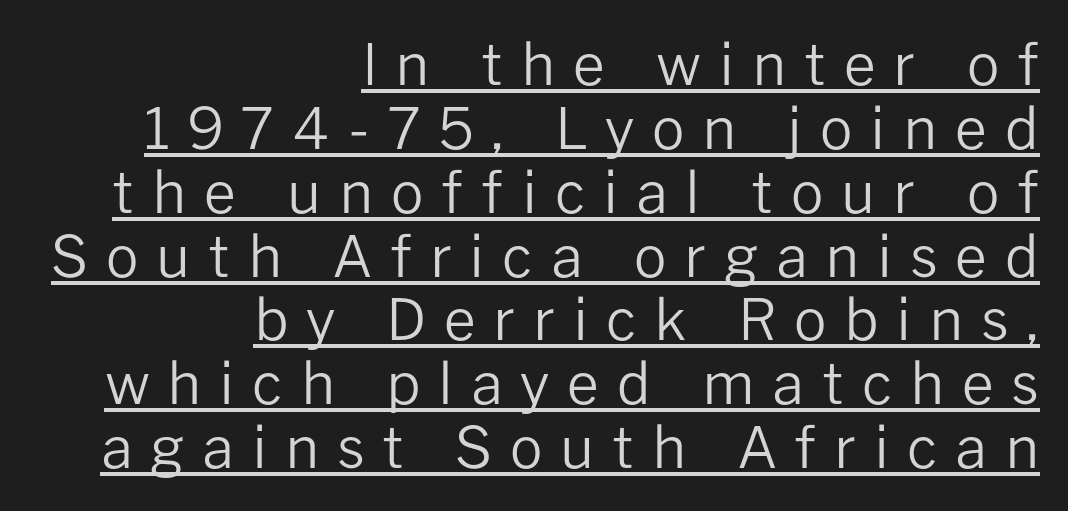
Every character sits straight up, as roman type does. Stroke terminals: plain, sans-serif. Loose tracking; the words dissolve into strings of separated letters. Bold? No — there's no thickening of the strokes.
